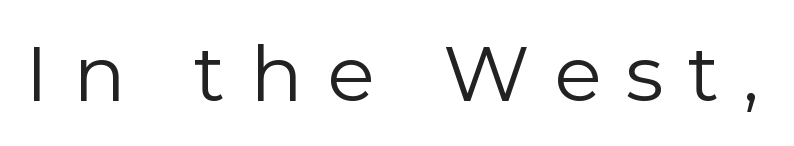
Characters remain perfectly vertical along every line. Is the type heavy? It reads as light-to-regular instead. Letter spacing: wide. Lines of text with bare space underneath. Each letter's strokes conclude bluntly, with no projecting serifs. Note the varied advance widths — an 'i' is clearly narrower than an 'm'.
